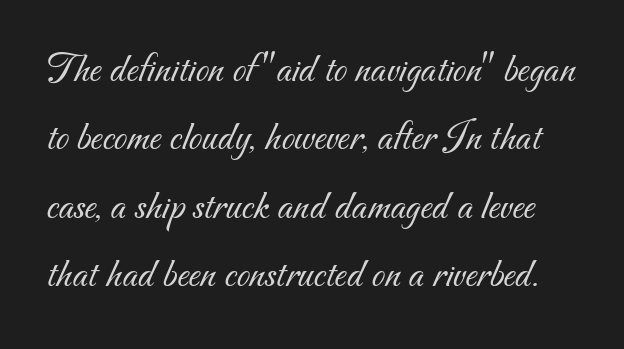
{"serif": "no", "bold": "no", "weight": "light", "width": "normal", "stroke_contrast": "medium", "x_height": "small", "monospaced": "no", "underline": "no", "line_spacing": "normal", "line_spacing_ratio": 1.59, "letter_spacing": "normal", "letter_spacing_em": 0.0, "glyph_px": 43}
